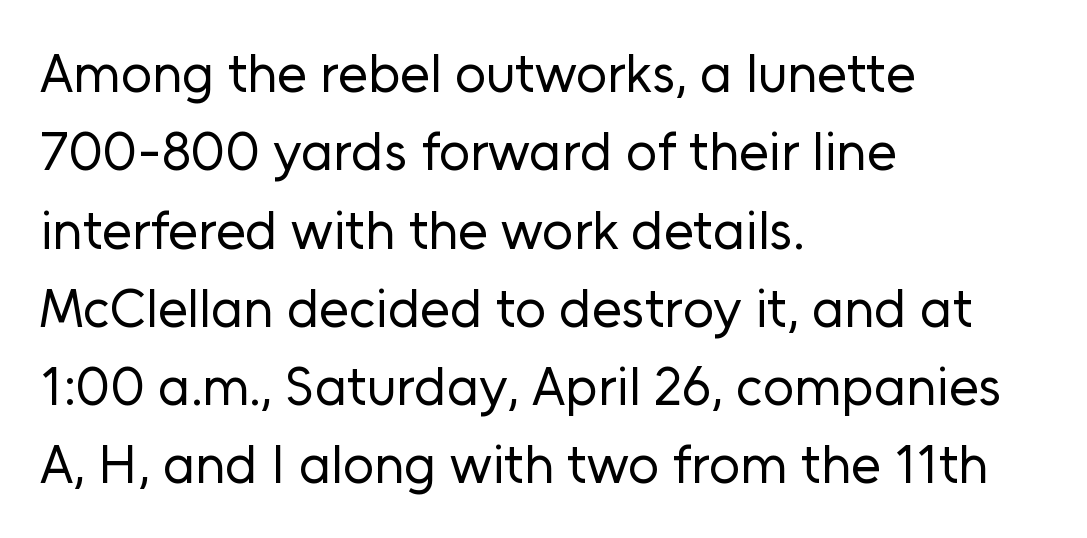
{"serif": "no", "italic": "no", "bold": "no", "weight": "regular", "width": "normal", "stroke_contrast": "low", "x_height": "medium", "monospaced": "no", "underline": "no", "align": "left", "line_spacing": "normal", "line_spacing_ratio": 1.45, "letter_spacing": "normal", "letter_spacing_em": 0.0, "glyph_px": 54}
